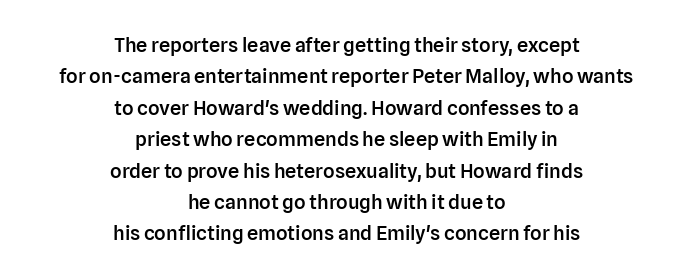
Q: Is the text bold? A: Semi-bold.
Q: Is the text italic (slanted)? A: No, it is upright.
Q: Is the text underlined? A: No.
Q: How is the paragraph aligned? A: Centered.
Q: Is the spacing between letters normal or unusually wide? A: Normal.
Q: Is the spacing between lines tight, normal or loose? A: Normal.
